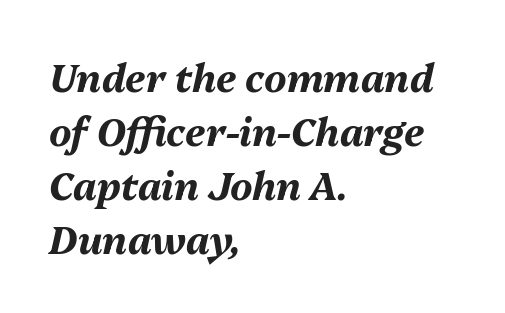
{"italic": "yes", "lean": "right", "slant_degrees": 13, "bold": "yes", "weight": "bold", "width": "normal", "stroke_contrast": "medium", "x_height": "medium", "monospaced": "no", "underline": "no", "align": "left", "line_spacing": "normal", "line_spacing_ratio": 1.42, "letter_spacing": "normal", "letter_spacing_em": 0.0, "glyph_px": 38}
